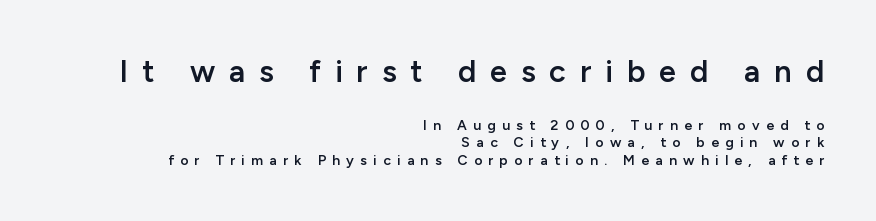
The image shows 31 px semibold sans-serif type, upright; set right-aligned, normal line spacing (1.25x), unusually wide letter spacing (+0.45 em), not underlined; the first (top) block is 2.21x larger; low stroke contrast and a medium x-height.
